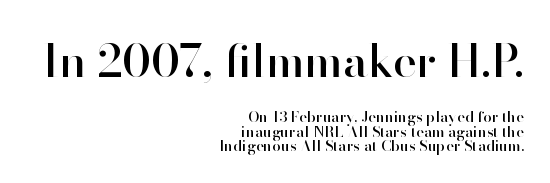
Q: Is the text italic (slanted)? A: No, it is upright.
Q: Is the typeface a serif or a sans-serif typeface? A: Sans-serif.
Q: Is the text underlined? A: No.
Q: How is the paragraph aligned? A: Right-aligned.
Q: Is the spacing between letters normal or unusually wide? A: Normal.
Q: Is the spacing between lines tight, normal or loose? A: Tight.
Q: Which block of text is set in a larger size, the first (top) or the second (bottom)? A: The first (top) one.
Q: Width (condensed, normal, or wide)? A: Normal.
Q: Stroke contrast? A: High.
Q: x-height? A: Small.
Q: Monospaced? A: No.
